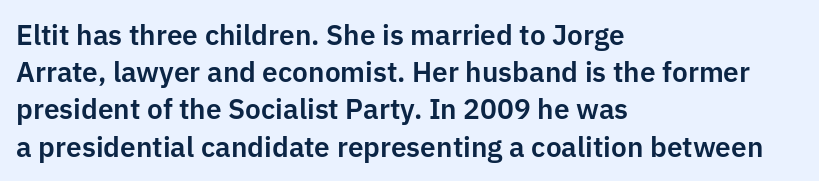
The image shows 28 px sans-serif type, upright; set left-aligned, normal line spacing (1.33x), normal letter spacing, not underlined; low stroke contrast and a medium x-height.
